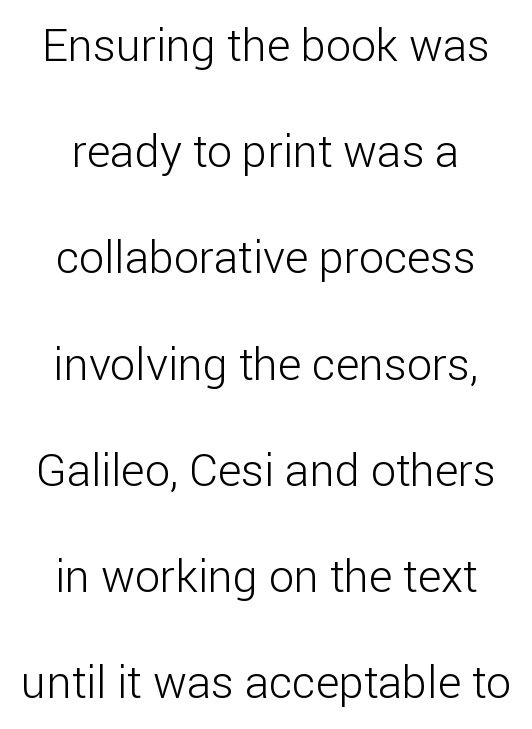
The image shows 45 px light sans-serif type, upright; set loose line spacing (2.36x), normal letter spacing, not underlined; low stroke contrast and a medium x-height.
